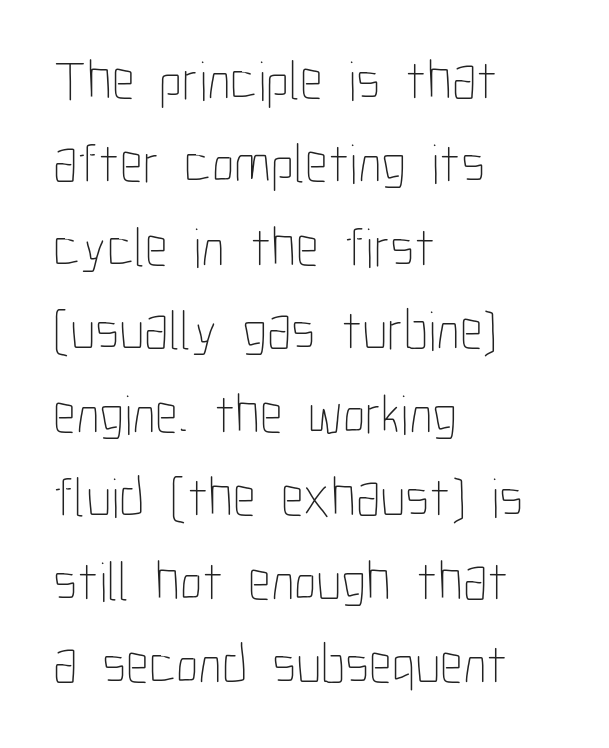
Q: Is the text bold? A: No.
Q: Is the text italic (slanted)? A: No, it is upright.
Q: Is the text underlined? A: No.
Q: How is the paragraph aligned? A: Left-aligned.
Q: Is the spacing between letters normal or unusually wide? A: Normal.
Q: Is the spacing between lines tight, normal or loose? A: Normal.
Q: Width (condensed, normal, or wide)? A: Condensed.
Q: Stroke contrast? A: Low.
Q: x-height? A: Medium.
Q: Monospaced? A: No.
